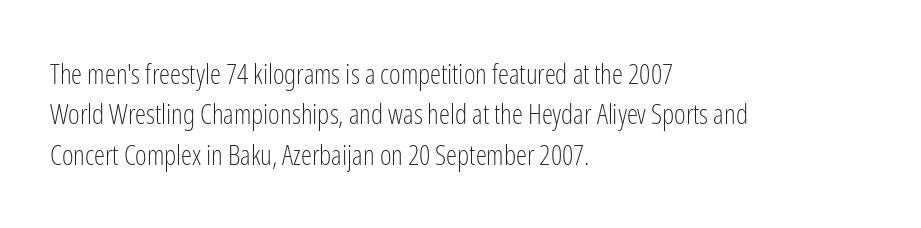
Q: Is the text bold? A: No.
Q: Is the text italic (slanted)? A: No, it is upright.
Q: Is the typeface a serif or a sans-serif typeface? A: Sans-serif.
Q: Is the text underlined? A: No.
Q: How is the paragraph aligned? A: Left-aligned.
Q: Is the spacing between letters normal or unusually wide? A: Normal.
Q: Is the spacing between lines tight, normal or loose? A: Normal.
Q: Width (condensed, normal, or wide)? A: Condensed.
Q: Stroke contrast? A: Low.
Q: x-height? A: Medium.
Q: Monospaced? A: No.
